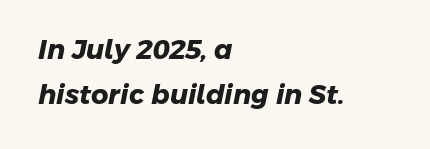
Q: Is the text bold? A: Yes.
Q: Is the text underlined? A: No.
Q: How is the paragraph aligned? A: Left-aligned.
Q: Is the spacing between letters normal or unusually wide? A: Normal.
Q: Is the spacing between lines tight, normal or loose? A: Normal.
